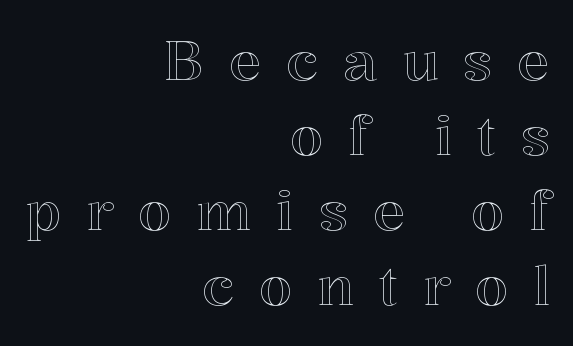
The image shows 54 px text type, upright; set right-aligned, normal line spacing (1.39x), unusually wide letter spacing (+0.46 em), not underlined; a medium x-height.
